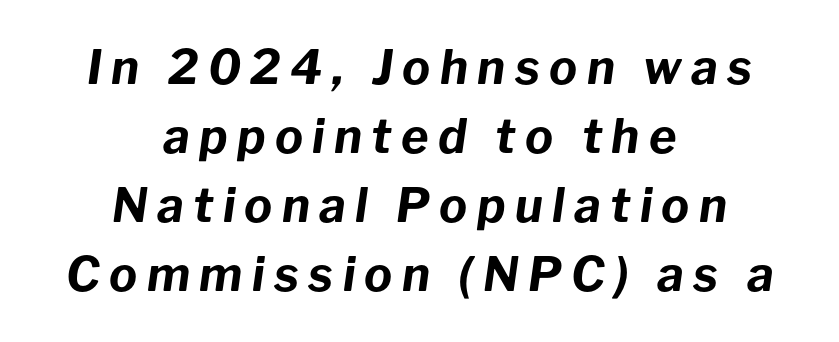
One-word summary of the alignment: center. Spacing verdict: proportional, widths tailored to each character. Rendered with sloped, italic letterforms. Is there much room between lines? A standard amount, neither cramped nor airy. The rendering uses a bold face; every stroke is thick and dark.
